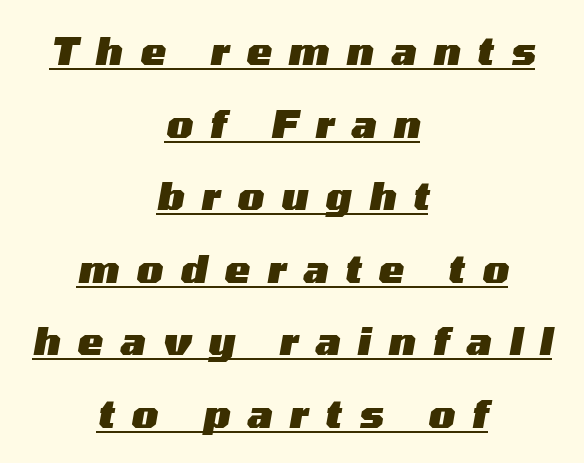
The image shows 38 px heavy, wide type, italic (leaning right); set centered, loose line spacing (1.91x), unusually wide letter spacing (+0.46 em), underlined; medium stroke contrast and a medium x-height.
